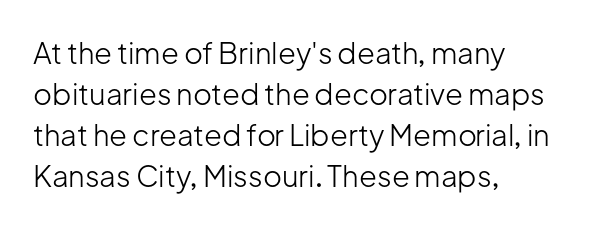
{"serif": "no", "italic": "no", "bold": "no", "weight": "light", "width": "normal", "stroke_contrast": "low", "x_height": "medium", "monospaced": "no", "underline": "no", "align": "left", "line_spacing": "normal", "line_spacing_ratio": 1.41, "letter_spacing": "normal", "letter_spacing_em": 0.0, "glyph_px": 29}
